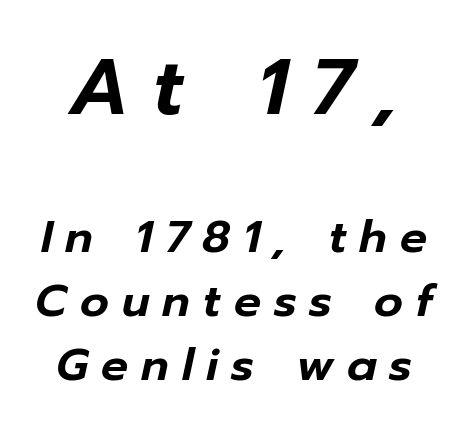
Character widths vary here, with narrow letters taking less room than wide ones. The font's italic variant was chosen for this text. This block has exactly the height ordinary leading produces. Scale decreases going downward across the two blocks. Beneath every word, the page is bare. You could only call the tracking loose — the letters float apart.
